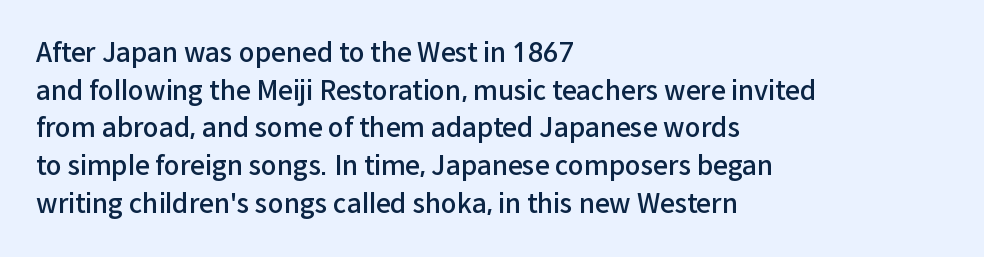
Reading down the column, the eye jumps a familiar distance to each next line. How are the letters spaced? Ordinarily, with no added tracking. The text block is weighted toward the left margin, trailing off unevenly rightward. The letters stand upright; this is a roman face.
